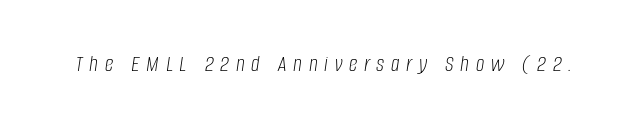
The image shows 24 px text type, italic (leaning right); set unusually wide letter spacing (+0.28 em), not underlined.
